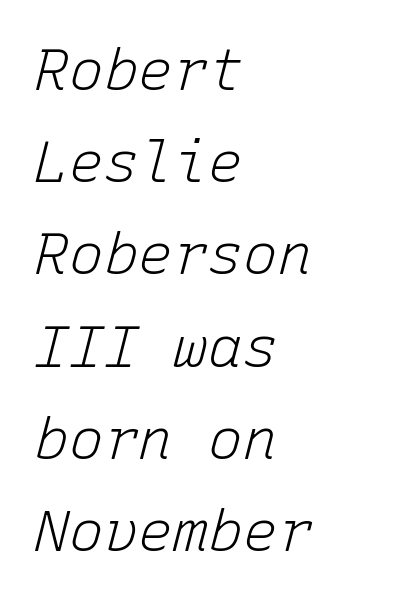
{"italic": "yes", "lean": "right", "slant_degrees": 15, "bold": "no", "weight": "light", "width": "normal", "stroke_contrast": "low", "x_height": "medium", "monospaced": "yes", "underline": "no", "align": "left", "line_spacing": "normal", "line_spacing_ratio": 1.59, "letter_spacing": "normal", "letter_spacing_em": 0.0, "glyph_px": 58}
